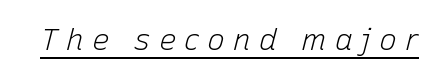
Glyph-to-glyph distance is far greater than everyday printed text. The rendering uses the underline text-decoration. These lines are rendered in a variable-pitch font. A light-to-regular cut is what we see here. Designer's note — italics engaged.
